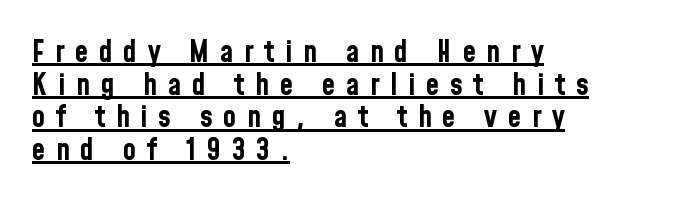
The line-height multiplier appears low, near solid setting. The face used here is a sans, in the tradition of grotesques and geometrics. Think of a printed novel: that variable character pitch is what you see here. Does the copy run flush right? No — it runs flush left.
